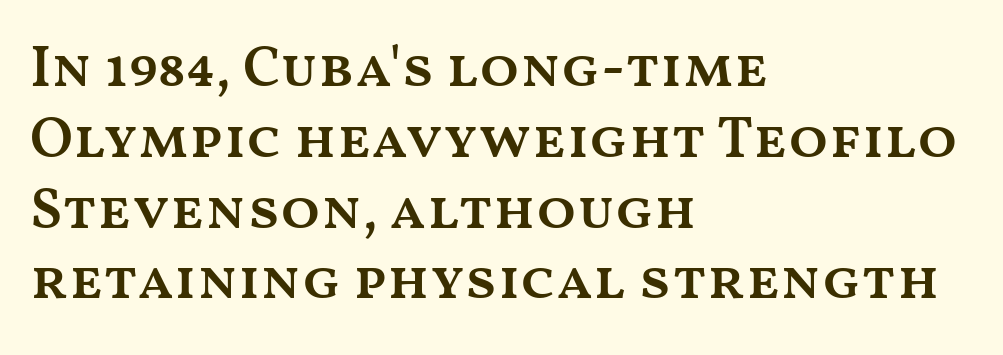
The image shows 58 px semibold, wide type, upright; set left-aligned, line spacing 1.22x, normal letter spacing, not underlined; medium stroke contrast and a medium x-height.
